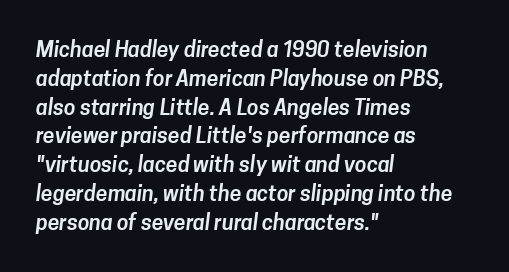
Q: Is the text underlined? A: No.
Q: How is the paragraph aligned? A: Left-aligned.
Q: Is the spacing between letters normal or unusually wide? A: Normal.
Q: Is the spacing between lines tight, normal or loose? A: Normal.
